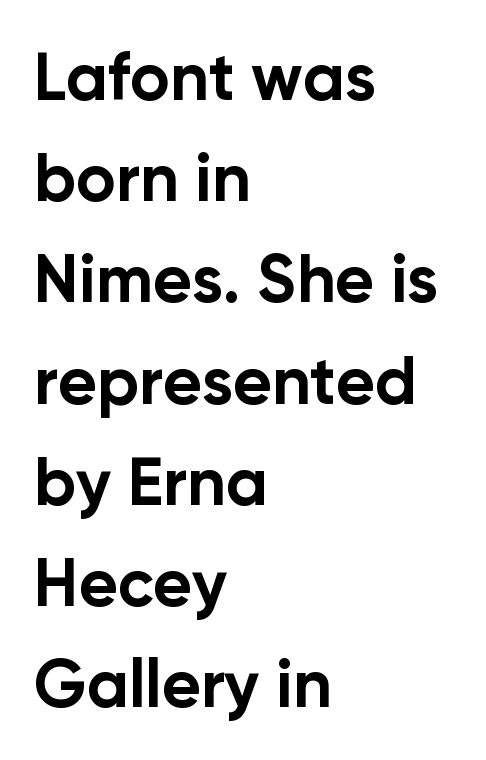
Q: Is the text bold? A: Yes.
Q: Is the text italic (slanted)? A: No, it is upright.
Q: Is the typeface a serif or a sans-serif typeface? A: Sans-serif.
Q: Is the text underlined? A: No.
Q: How is the paragraph aligned? A: Left-aligned.
Q: Is the spacing between letters normal or unusually wide? A: Normal.
Q: Is the spacing between lines tight, normal or loose? A: Normal.
Q: Width (condensed, normal, or wide)? A: Normal.
Q: Stroke contrast? A: Low.
Q: x-height? A: Medium.
Q: Monospaced? A: No.
